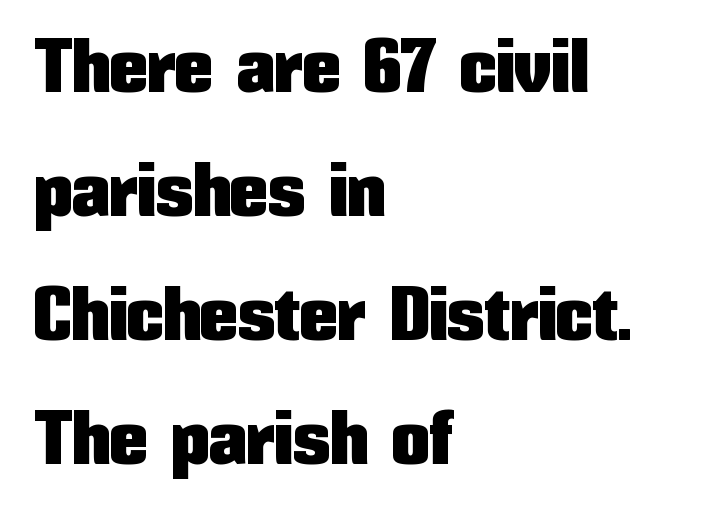
The space between consecutive lines is moderate. All the whitespace from short lines collects on the right. The passage shown is not underscored anywhere. The passage shown is typed in a proportional face where columns would drift. It's the straight-up-and-down kind of type.
